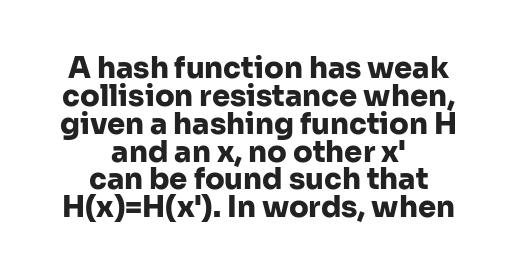
The designer dialed line spacing down below the default. The font's upright variant was chosen for this text. Reading down the block, each line starts at a different indent, mirrored at its end. Typographic density is high because the face is bold. This sample uses plain, unmodified letter spacing. Character widths vary here, with narrow letters taking less room than wide ones.
